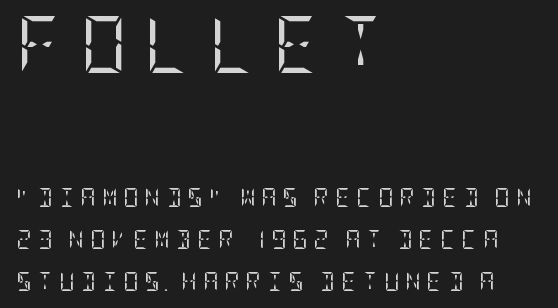
No heavy texture on the line: the type isn't bold. It's the straight-up-and-down kind of type. Scale decreases going downward across the two blocks. Bare-footed words on every line. The passage shown stacks its lines with a broad gap.
